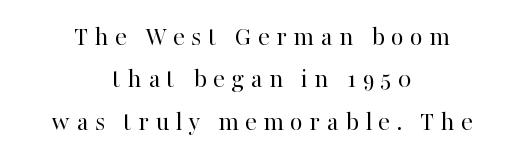
The image shows 28 px regular-weight serif type, upright; set centered, normal line spacing (1.51x), unusually wide letter spacing (+0.22 em), not underlined; high stroke contrast and a medium x-height.
